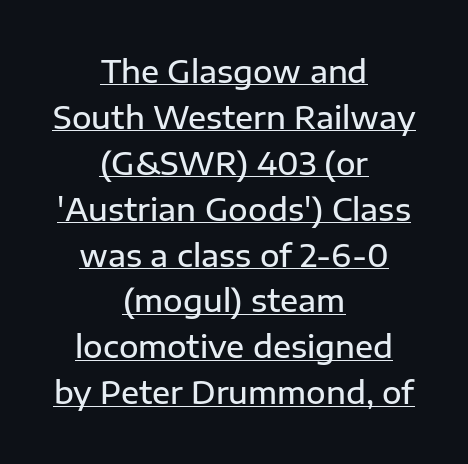
Q: Is the text bold? A: Semi-bold.
Q: Is the text italic (slanted)? A: No, it is upright.
Q: Is the typeface a serif or a sans-serif typeface? A: Sans-serif.
Q: Is the text underlined? A: Yes.
Q: How is the paragraph aligned? A: Centered.
Q: Is the spacing between letters normal or unusually wide? A: Normal.
Q: Is the spacing between lines tight, normal or loose? A: Normal.
Q: Width (condensed, normal, or wide)? A: Normal.
Q: Stroke contrast? A: Low.
Q: x-height? A: Medium.
Q: Monospaced? A: No.
